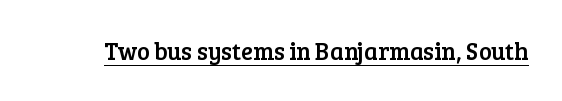
{"italic": "no", "underline": "yes", "letter_spacing": "normal", "letter_spacing_em": 0.0, "glyph_px": 24}
